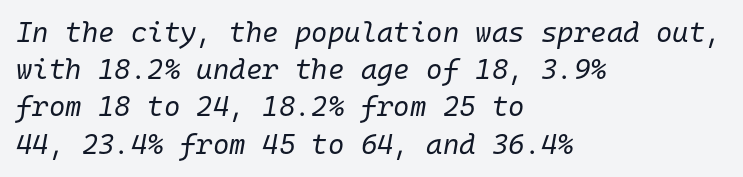
{"italic": "yes", "lean": "right", "slant_degrees": 10, "bold": "no", "weight": "regular", "width": "normal", "stroke_contrast": "low", "x_height": "medium", "monospaced": "yes", "underline": "no", "align": "left", "line_spacing": "normal", "line_spacing_ratio": 1.33, "letter_spacing": "normal", "letter_spacing_em": 0.0, "glyph_px": 28}
